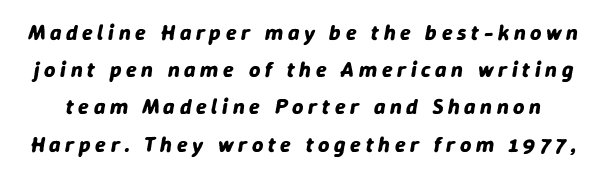
Leading: standard. Only glyphs here, with clear space below each row. Looking at the ascenders, they clearly lean. Pretty heavy lettering here — definitely bold. Honestly, the letter spacing is so wide it's the main thing you notice.
